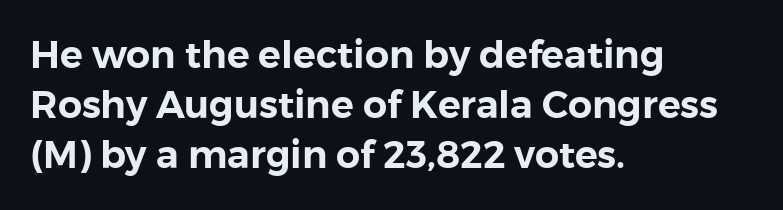
The image shows 38 px sans-serif type, upright; set left-aligned, normal line spacing (1.31x), normal letter spacing, not underlined; low stroke contrast and a medium x-height.
